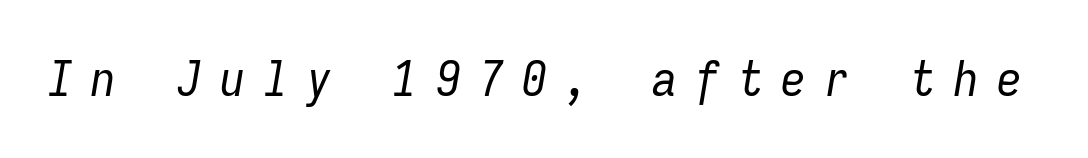
{"italic": "yes", "lean": "right", "slant_degrees": 9, "bold": "no", "weight": "regular", "width": "condensed", "stroke_contrast": "low", "x_height": "medium", "monospaced": "yes", "underline": "no", "letter_spacing": "wide", "letter_spacing_em": 0.38, "glyph_px": 49}
